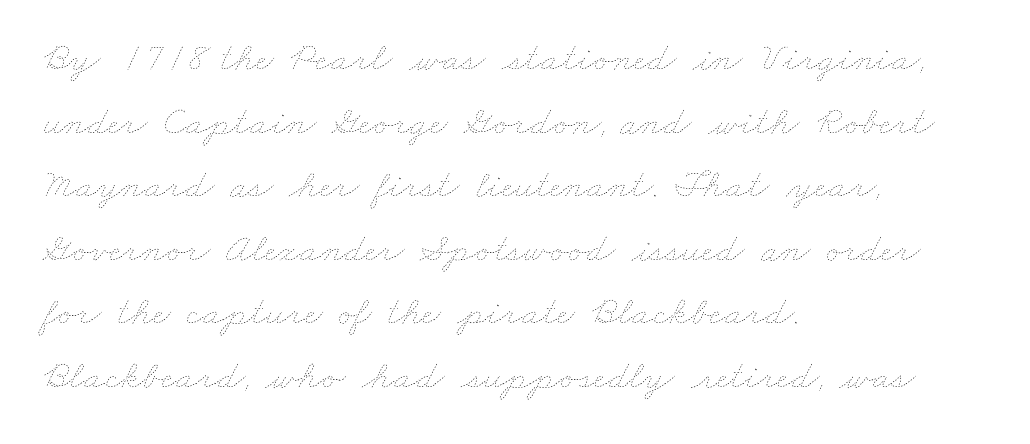
Q: Is the text bold? A: No.
Q: Is the text underlined? A: No.
Q: How is the paragraph aligned? A: Left-aligned.
Q: Is the spacing between letters normal or unusually wide? A: Normal.
Q: Is the spacing between lines tight, normal or loose? A: Normal.
Q: Width (condensed, normal, or wide)? A: Wide.
Q: Stroke contrast? A: Low.
Q: x-height? A: Small.
Q: Monospaced? A: No.
